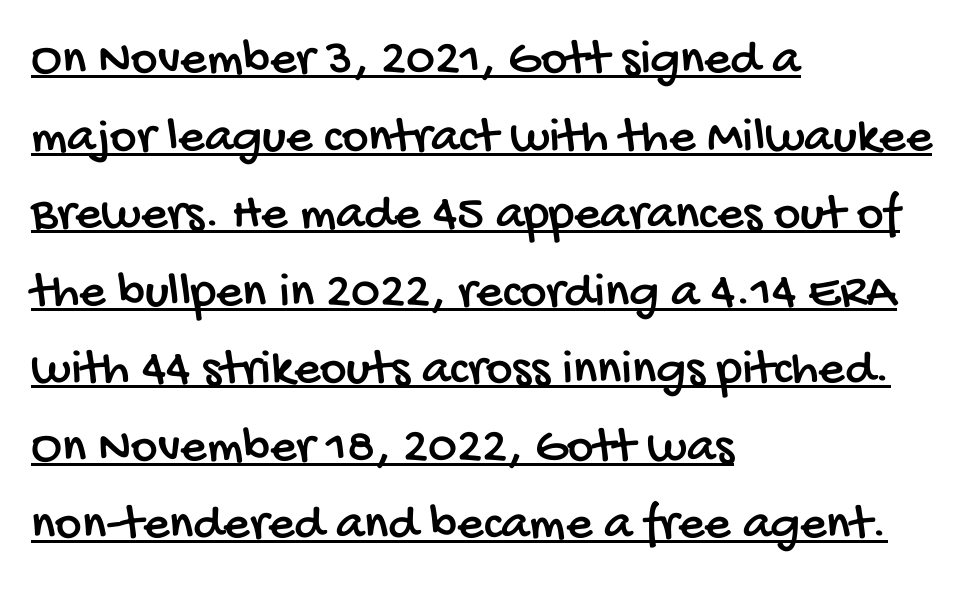
The image shows 51 px condensed sans-serif type; set left-aligned, normal line spacing (1.52x), normal letter spacing, underlined; low stroke contrast and a large x-height.
